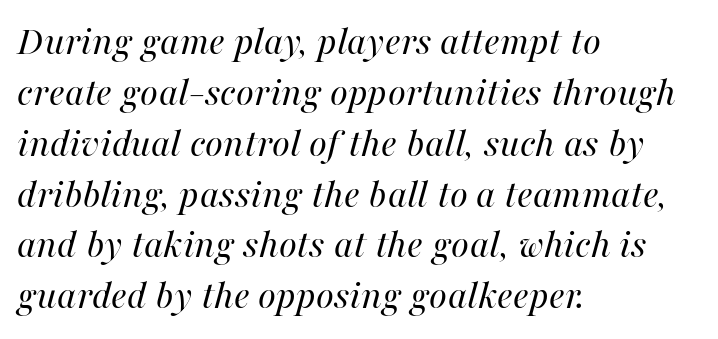
Q: Is the text bold? A: No.
Q: Is the text italic (slanted)? A: Yes, it leans right by about 16 degrees.
Q: Is the text underlined? A: No.
Q: How is the paragraph aligned? A: Left-aligned.
Q: Is the spacing between letters normal or unusually wide? A: Normal.
Q: Width (condensed, normal, or wide)? A: Normal.
Q: Stroke contrast? A: High.
Q: x-height? A: Medium.
Q: Monospaced? A: No.
